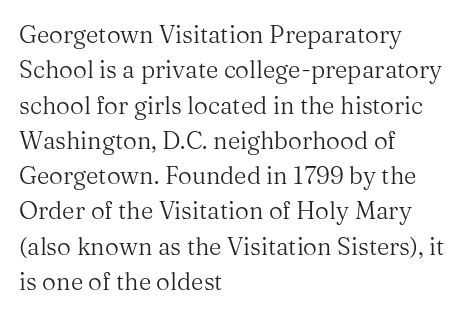
Q: Is the text bold? A: No.
Q: Is the text italic (slanted)? A: No, it is upright.
Q: Is the text underlined? A: No.
Q: How is the paragraph aligned? A: Left-aligned.
Q: Is the spacing between letters normal or unusually wide? A: Normal.
Q: Is the spacing between lines tight, normal or loose? A: Normal.
